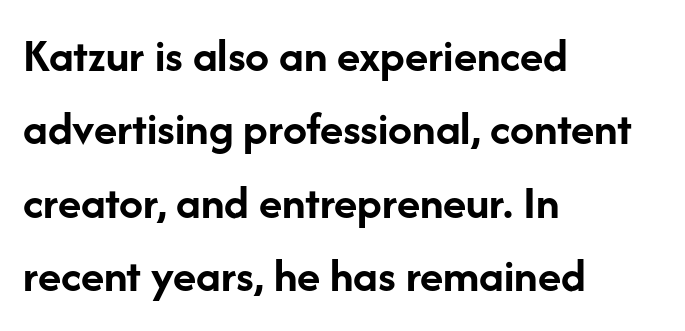
Q: Is the text bold? A: Yes.
Q: Is the text italic (slanted)? A: No, it is upright.
Q: Is the typeface a serif or a sans-serif typeface? A: Sans-serif.
Q: Is the text underlined? A: No.
Q: How is the paragraph aligned? A: Left-aligned.
Q: Is the spacing between letters normal or unusually wide? A: Normal.
Q: Is the spacing between lines tight, normal or loose? A: Normal.
Q: Width (condensed, normal, or wide)? A: Normal.
Q: Stroke contrast? A: Low.
Q: x-height? A: Medium.
Q: Monospaced? A: No.
